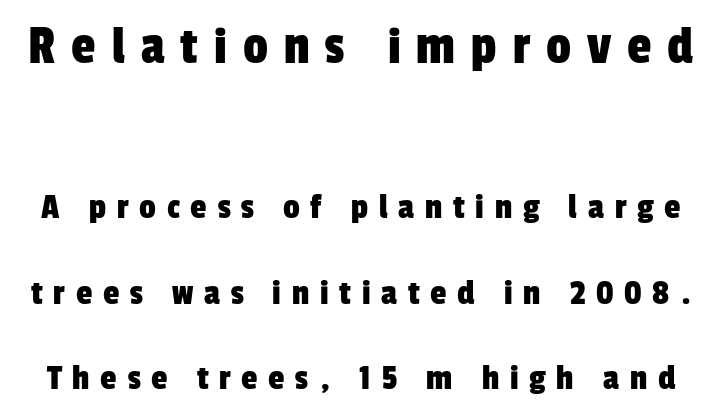
The image shows 55 px condensed sans-serif type; set loose line spacing (2.31x), unusually wide letter spacing (+0.29 em), not underlined; the first (top) block is 1.49x larger; low stroke contrast and a medium x-height.
